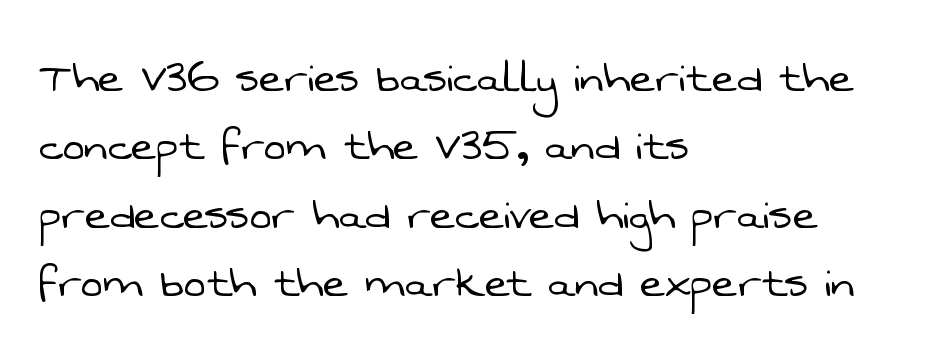
Think of a printed novel: that variable character pitch is what you see here. Stems and bowls with no extra thickness — not bold. The block of text has a typical density, with ordinary space between rows. Descender tails drop into unmarked territory. Left-aligned paragraph, ragged on the right. What kind of face is this? One without serifs — a sans.
